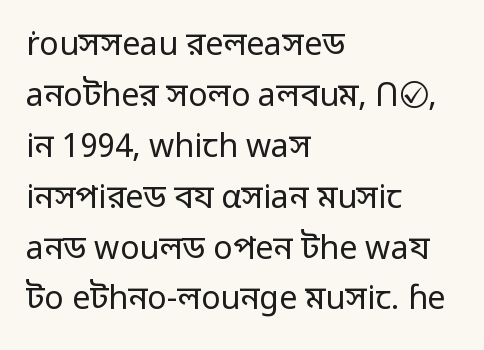
{"serif": "no", "italic": "no", "bold": "no", "weight": "regular", "width": "normal", "stroke_contrast": "low", "x_height": "medium", "monospaced": "no", "underline": "no", "align": "left", "line_spacing": "normal", "line_spacing_ratio": 1.59, "letter_spacing": "normal", "letter_spacing_em": 0.0, "glyph_px": 32}
